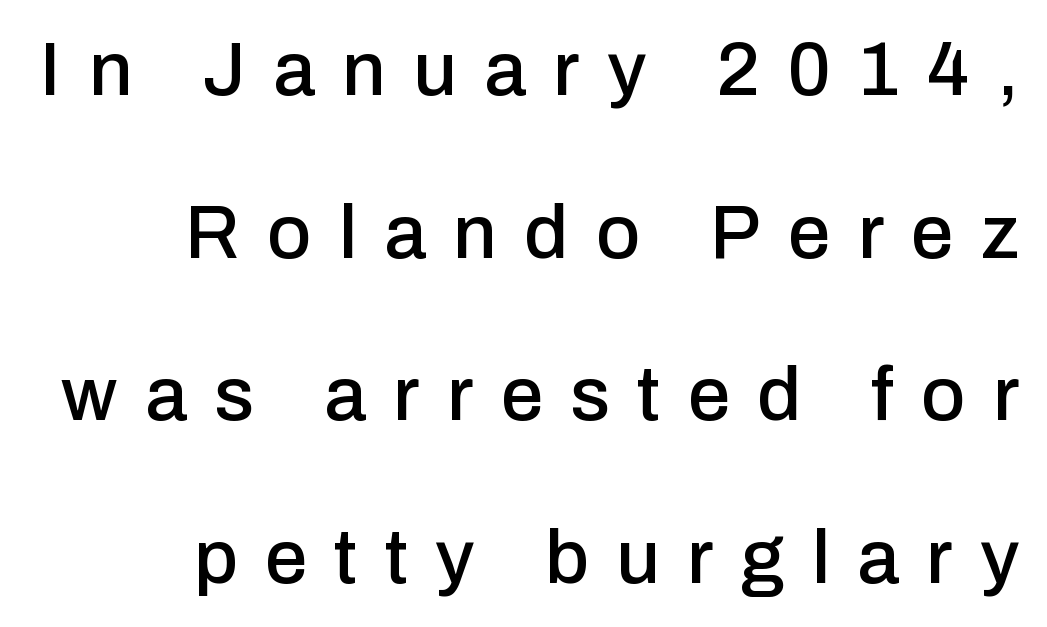
Check where the strokes stop: nothing finishes them off — pure sans. The passage shown has open, widely tracked lettering throughout. Looks like regular typesetting: each glyph gets only the width it needs. Vertically, the passage feels expansive, rows floating well apart. One-word summary of the alignment: right.
